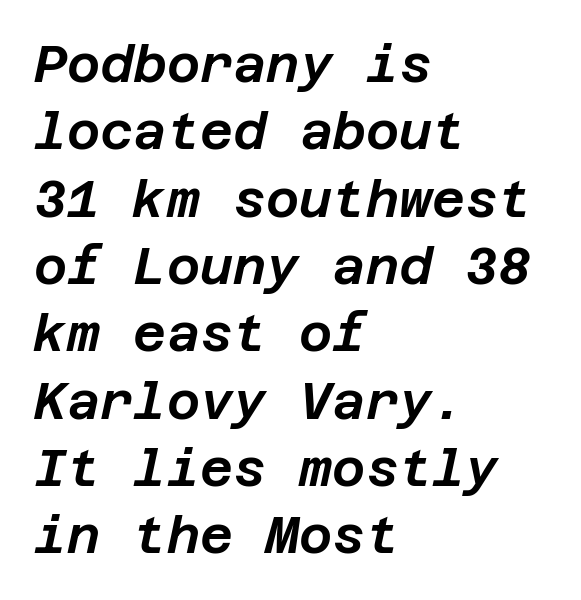
The image shows 51 px text type, italic (leaning right); set left-aligned, normal line spacing (1.32x), normal letter spacing, not underlined; low stroke contrast and a large x-height.
